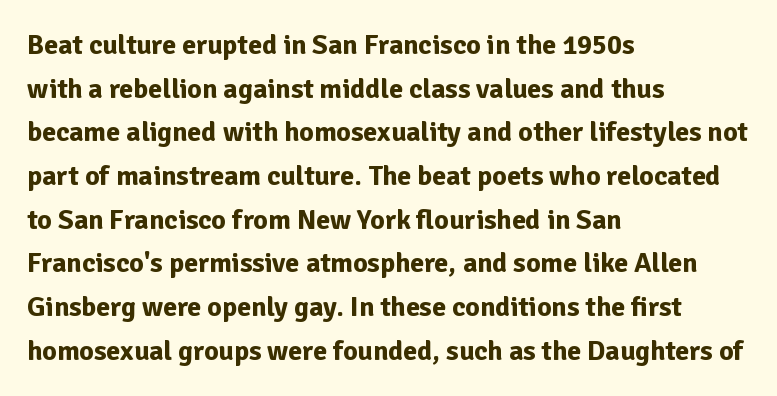
The letters stand straight up with perfectly vertical stems. The letters advance in unequal steps, a hallmark of proportional type. Anything drawn beneath the words? Only blank space. The passage shown has conventional tracking throughout. The passage is arranged the way most books set body copy — flush left. Summary of weight: heavy, a full bold.
